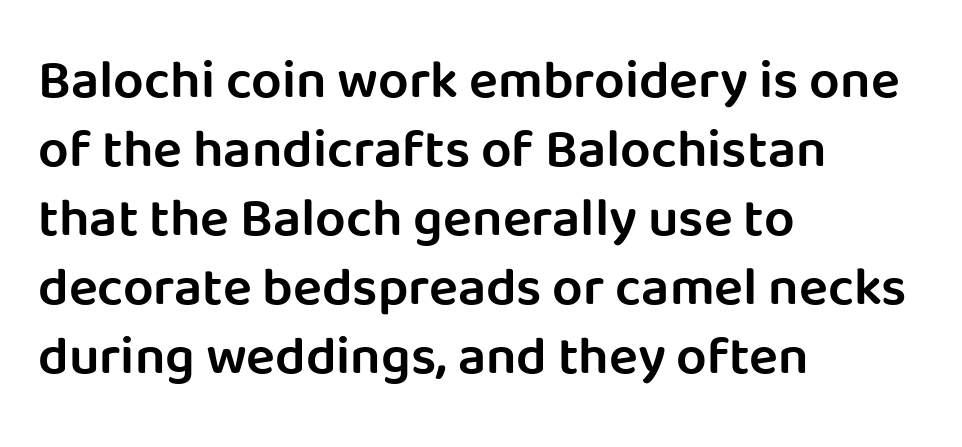
The image shows 54 px semibold sans-serif type, upright; set left-aligned, normal line spacing (1.28x), normal letter spacing, not underlined; low stroke contrast and a large x-height.
